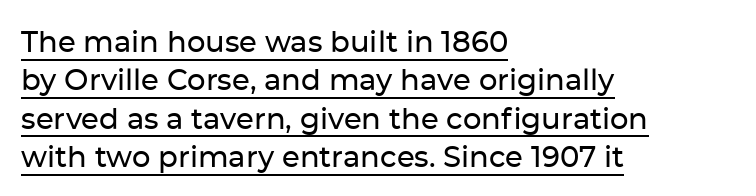
{"serif": "no", "italic": "no", "width": "normal", "stroke_contrast": "low", "x_height": "medium", "monospaced": "no", "underline": "yes", "align": "left", "line_spacing": "normal", "line_spacing_ratio": 1.32, "letter_spacing": "normal", "letter_spacing_em": 0.0, "glyph_px": 29}
